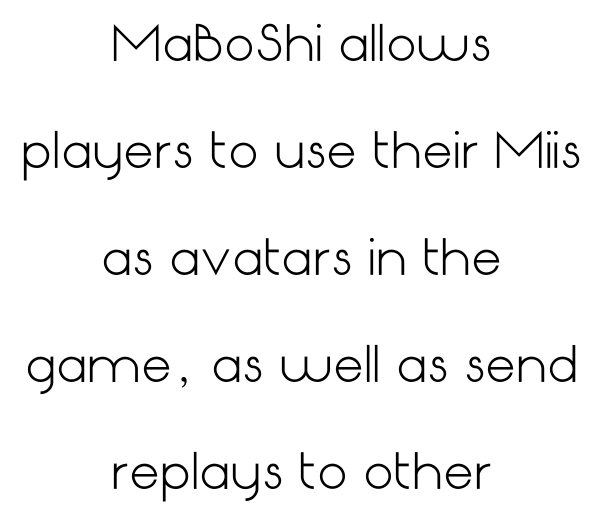
Q: Is the text bold? A: No.
Q: Is the text italic (slanted)? A: No, it is upright.
Q: Is the typeface a serif or a sans-serif typeface? A: Sans-serif.
Q: Is the text underlined? A: No.
Q: How is the paragraph aligned? A: Centered.
Q: Is the spacing between letters normal or unusually wide? A: Normal.
Q: Is the spacing between lines tight, normal or loose? A: Loose.
Q: Width (condensed, normal, or wide)? A: Normal.
Q: Stroke contrast? A: Low.
Q: x-height? A: Medium.
